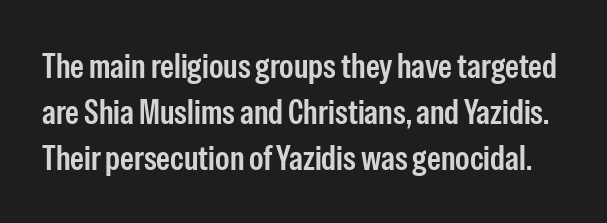
The image shows 35 px condensed sans-serif type, upright; set normal line spacing (1.31x), normal letter spacing, not underlined; low stroke contrast and a medium x-height.
